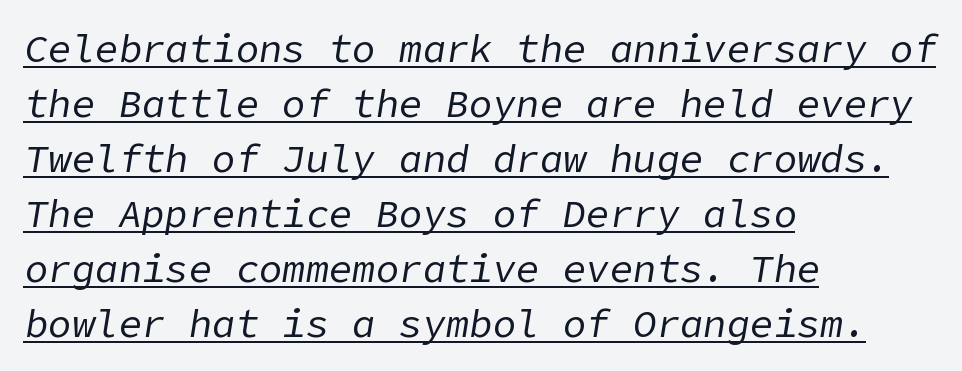
The image shows 39 px regular-weight type, italic (leaning right); set left-aligned, normal line spacing (1.41x), normal letter spacing, underlined; low stroke contrast and a medium x-height.
